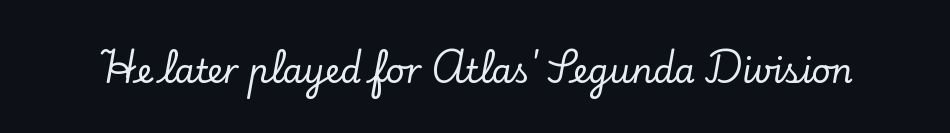
Q: Is the text italic (slanted)? A: Yes.
Q: Is the typeface a serif or a sans-serif typeface? A: Serif.
Q: Is the text underlined? A: No.
Q: Is the spacing between letters normal or unusually wide? A: Normal.
Q: Width (condensed, normal, or wide)? A: Normal.
Q: Stroke contrast? A: Low.
Q: x-height? A: Small.
Q: Monospaced? A: No.
